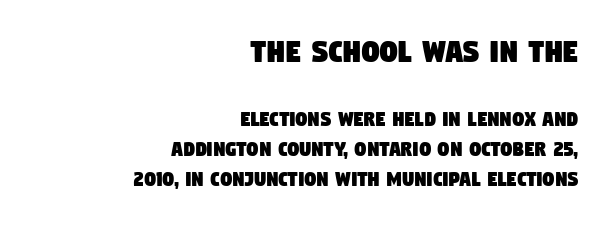
The image shows 35 px condensed sans-serif type; set right-aligned, normal line spacing (1.3x), normal letter spacing, not underlined; the first (top) block is 1.52x larger; low stroke contrast and a large x-height.
